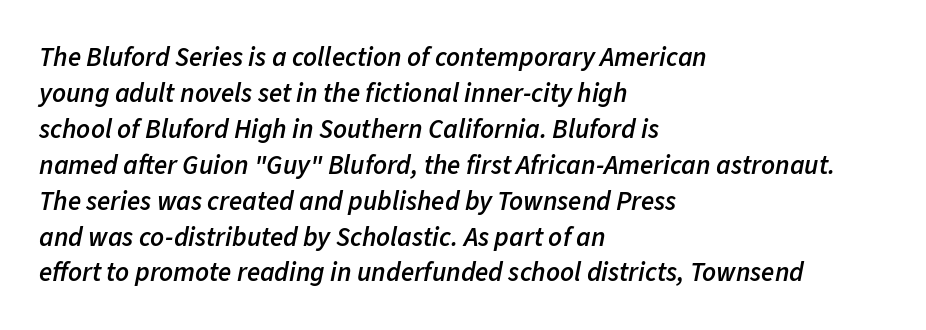
Q: Is the text bold? A: Semi-bold.
Q: Is the text italic (slanted)? A: Yes, it leans right by about 11 degrees.
Q: Is the text underlined? A: No.
Q: How is the paragraph aligned? A: Left-aligned.
Q: Is the spacing between letters normal or unusually wide? A: Normal.
Q: Is the spacing between lines tight, normal or loose? A: Normal.
